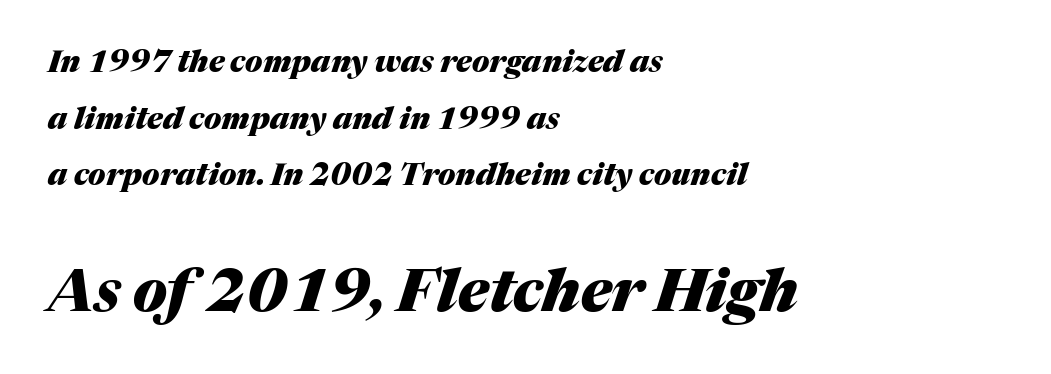
Q: Is the text bold? A: Yes.
Q: Is the text italic (slanted)? A: Yes, it leans right by about 17 degrees.
Q: Is the text underlined? A: No.
Q: How is the paragraph aligned? A: Left-aligned.
Q: Is the spacing between letters normal or unusually wide? A: Normal.
Q: Which block of text is set in a larger size, the first (top) or the second (bottom)? A: The second (bottom) one.
Q: Width (condensed, normal, or wide)? A: Normal.
Q: Stroke contrast? A: Medium.
Q: x-height? A: Medium.
Q: Monospaced? A: No.
